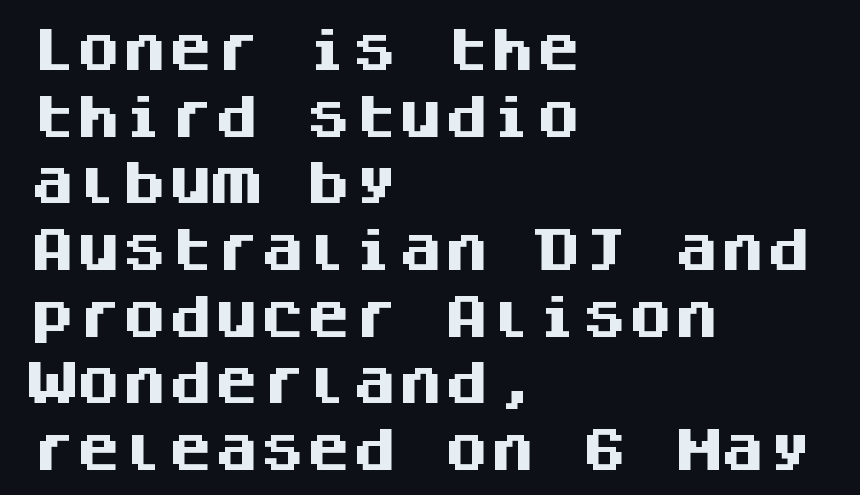
Q: Is the text bold? A: Yes.
Q: Is the text italic (slanted)? A: No, it is upright.
Q: Is the typeface a serif or a sans-serif typeface? A: Sans-serif.
Q: Is the text underlined? A: No.
Q: How is the paragraph aligned? A: Left-aligned.
Q: Is the spacing between letters normal or unusually wide? A: Normal.
Q: Is the spacing between lines tight, normal or loose? A: Normal.
Q: Width (condensed, normal, or wide)? A: Normal.
Q: Stroke contrast? A: Medium.
Q: x-height? A: Large.
Q: Monospaced? A: Yes.
